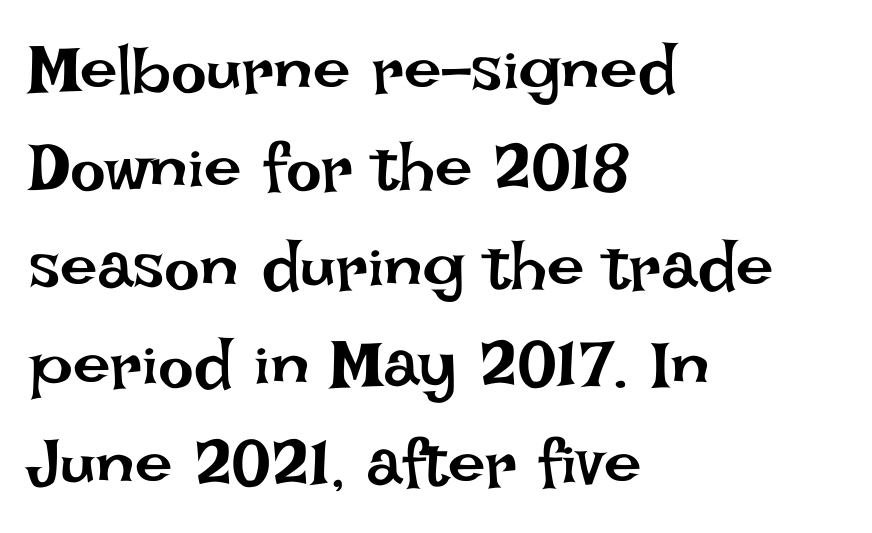
The image shows 67 px regular-weight type, upright; set left-aligned, normal line spacing (1.47x), normal letter spacing, not underlined; low stroke contrast and a large x-height.
